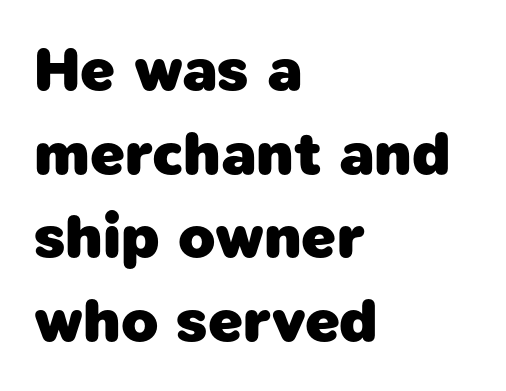
The image shows 61 px heavy sans-serif type; set left-aligned, normal line spacing (1.37x), normal letter spacing, not underlined; low stroke contrast and a medium x-height.
